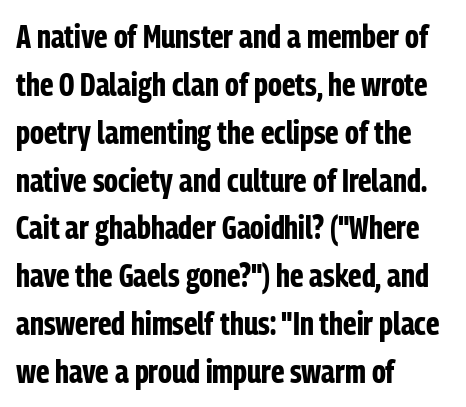
{"serif": "no", "italic": "no", "bold": "yes", "weight": "bold", "width": "condensed", "stroke_contrast": "low", "x_height": "medium", "monospaced": "no", "underline": "no", "align": "left", "line_spacing": "normal", "line_spacing_ratio": 1.45, "letter_spacing": "normal", "letter_spacing_em": 0.0, "glyph_px": 33}
